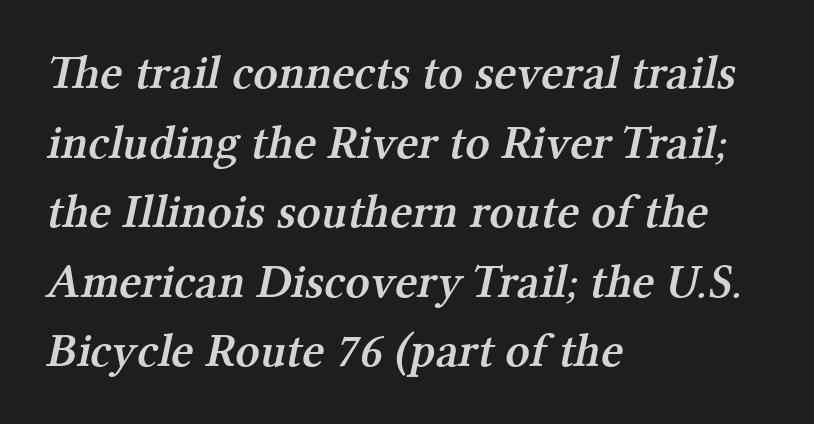
As a designer I'd log this as weight 600, semibold. This rendering leaves character spacing at its baseline value. Here the designer chose a conventional face with non-uniform glyph widths. The block of text has a typical density, with ordinary space between rows.
